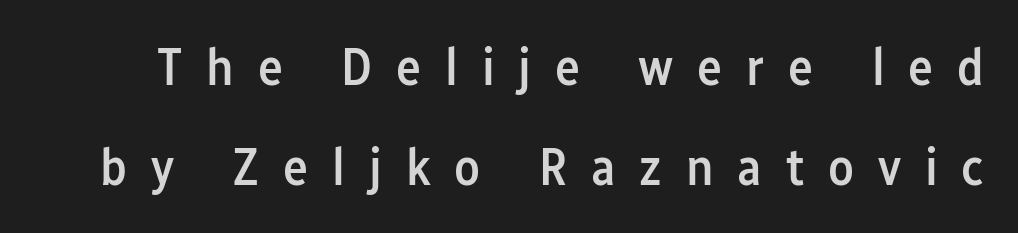
The image shows 53 px semibold, condensed sans-serif type, upright; set line spacing 1.88x, unusually wide letter spacing (+0.45 em), not underlined; low stroke contrast and a medium x-height.
